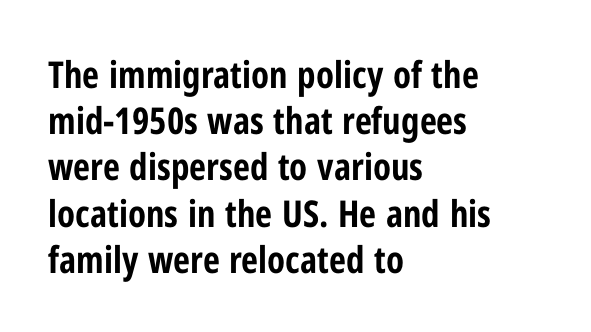
{"serif": "no", "italic": "no", "bold": "yes", "weight": "bold", "width": "condensed", "stroke_contrast": "low", "x_height": "medium", "monospaced": "no", "underline": "no", "align": "left", "line_spacing": "normal", "line_spacing_ratio": 1.25, "letter_spacing": "normal", "letter_spacing_em": 0.0, "glyph_px": 37}
